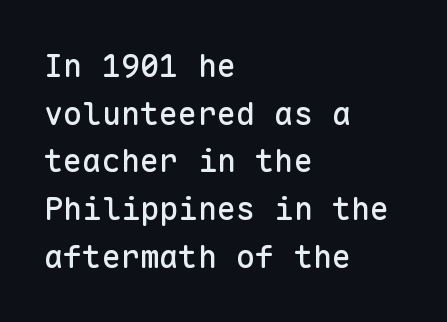
{"serif": "no", "italic": "no", "width": "normal", "stroke_contrast": "low", "x_height": "medium", "monospaced": "yes", "underline": "no", "align": "left", "line_spacing": "normal", "line_spacing_ratio": 1.49, "letter_spacing": "normal", "letter_spacing_em": 0.0, "glyph_px": 32}
